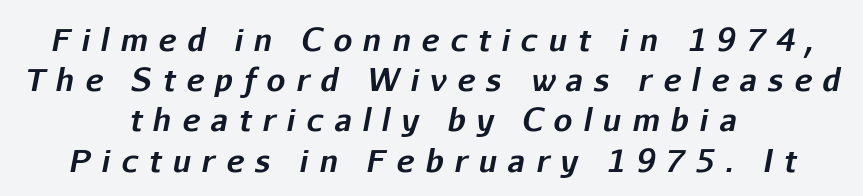
The image shows 30 px bold type, italic (leaning right); set centered, normal line spacing (1.34x), unusually wide letter spacing (+0.36 em), not underlined; low stroke contrast and a medium x-height.
